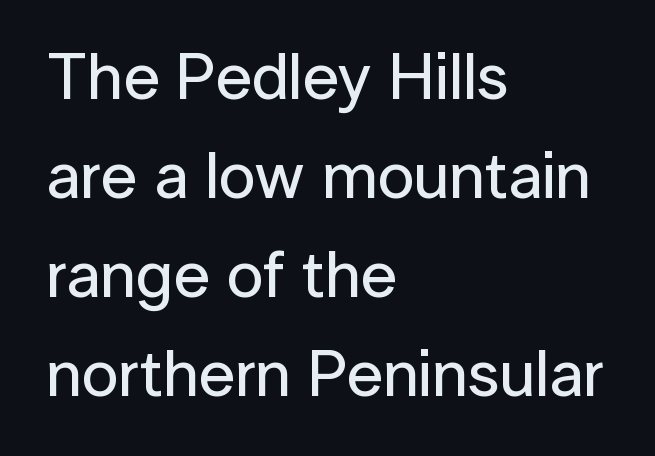
Q: Is the text italic (slanted)? A: No, it is upright.
Q: Is the typeface a serif or a sans-serif typeface? A: Sans-serif.
Q: Is the text underlined? A: No.
Q: How is the paragraph aligned? A: Left-aligned.
Q: Is the spacing between letters normal or unusually wide? A: Normal.
Q: Is the spacing between lines tight, normal or loose? A: Normal.
Q: Width (condensed, normal, or wide)? A: Normal.
Q: Stroke contrast? A: Low.
Q: x-height? A: Medium.
Q: Monospaced? A: No.
